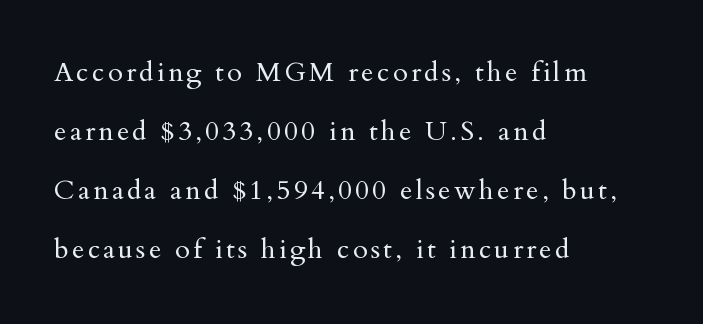
Teacher's note: observe the even left margin — that is flush-left alignment. Unlike italic type, these characters show no tilt at all. Honestly, the rows look like they've been pulled way apart. Stems here are at most as thick as an everyday book face. Nobody drew a line under any word here.
